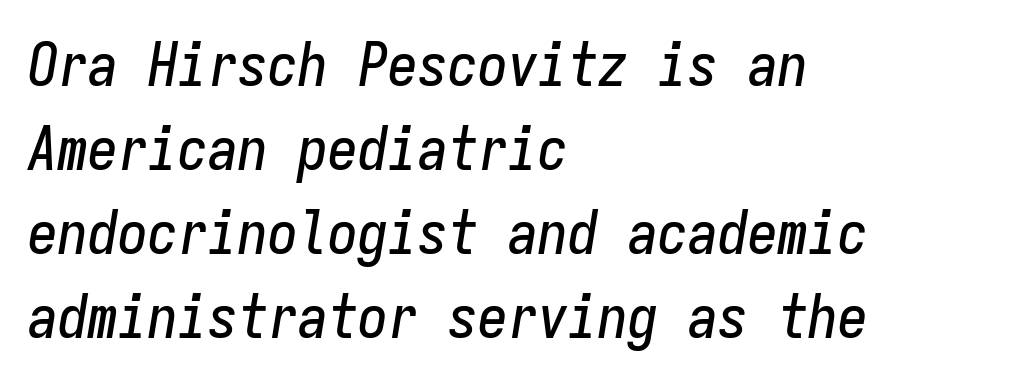
{"italic": "yes", "lean": "right", "slant_degrees": 9, "width": "condensed", "stroke_contrast": "low", "x_height": "medium", "monospaced": "yes", "underline": "no", "align": "left", "line_spacing": "normal", "line_spacing_ratio": 1.4, "letter_spacing": "normal", "letter_spacing_em": 0.0, "glyph_px": 60}
